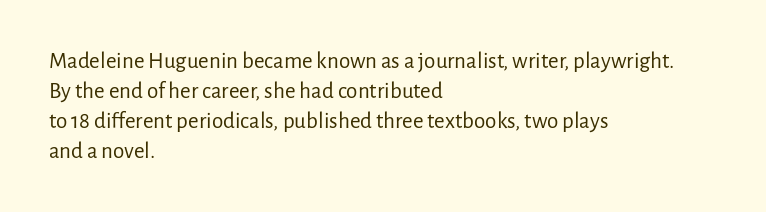
Q: Is the text bold? A: No.
Q: Is the text italic (slanted)? A: No, it is upright.
Q: Is the text underlined? A: No.
Q: How is the paragraph aligned? A: Left-aligned.
Q: Is the spacing between letters normal or unusually wide? A: Normal.
Q: Is the spacing between lines tight, normal or loose? A: Normal.
